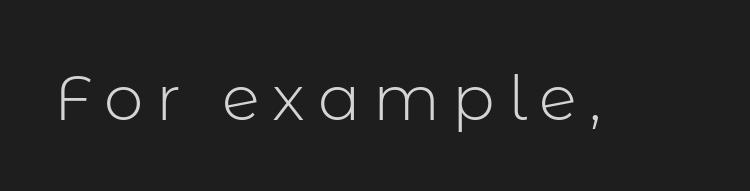
Q: Is the text bold? A: No.
Q: Is the text italic (slanted)? A: No, it is upright.
Q: Is the typeface a serif or a sans-serif typeface? A: Sans-serif.
Q: Is the text underlined? A: No.
Q: Is the spacing between letters normal or unusually wide? A: Unusually wide.
Q: Width (condensed, normal, or wide)? A: Normal.
Q: Stroke contrast? A: Low.
Q: x-height? A: Medium.
Q: Monospaced? A: No.
